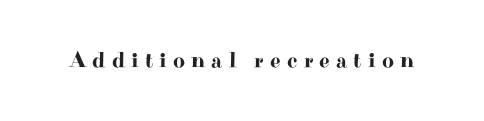
Q: Is the text italic (slanted)? A: No, it is upright.
Q: Is the text underlined? A: No.
Q: Is the spacing between letters normal or unusually wide? A: Unusually wide.
